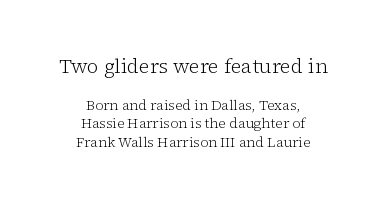
Q: Is the text bold? A: No.
Q: Is the text italic (slanted)? A: No, it is upright.
Q: Is the text underlined? A: No.
Q: How is the paragraph aligned? A: Centered.
Q: Is the spacing between letters normal or unusually wide? A: Normal.
Q: Is the spacing between lines tight, normal or loose? A: Normal.
Q: Which block of text is set in a larger size, the first (top) or the second (bottom)? A: The first (top) one.
